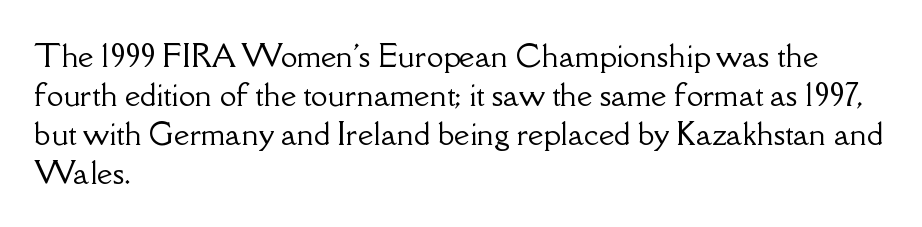
Q: Is the text italic (slanted)? A: No, it is upright.
Q: Is the typeface a serif or a sans-serif typeface? A: Serif.
Q: Is the text underlined? A: No.
Q: How is the paragraph aligned? A: Left-aligned.
Q: Is the spacing between letters normal or unusually wide? A: Normal.
Q: Is the spacing between lines tight, normal or loose? A: Normal.
Q: Width (condensed, normal, or wide)? A: Normal.
Q: Stroke contrast? A: Low.
Q: x-height? A: Small.
Q: Monospaced? A: No.
